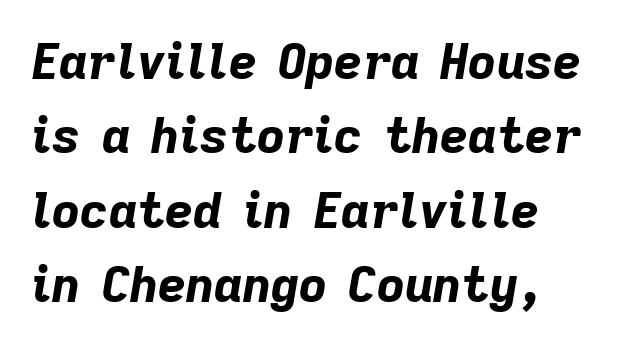
The image shows 49 px bold type, italic (leaning right); set left-aligned, normal line spacing (1.52x), normal letter spacing, not underlined; low stroke contrast and a medium x-height.
